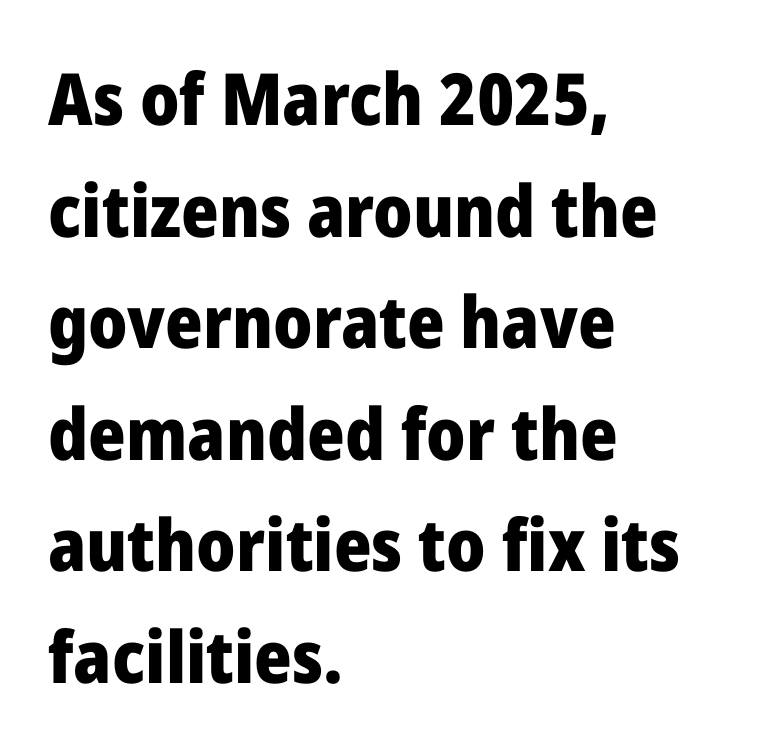
Q: Is the text bold? A: Yes.
Q: Is the text italic (slanted)? A: No, it is upright.
Q: Is the typeface a serif or a sans-serif typeface? A: Sans-serif.
Q: Is the text underlined? A: No.
Q: How is the paragraph aligned? A: Left-aligned.
Q: Is the spacing between letters normal or unusually wide? A: Normal.
Q: Is the spacing between lines tight, normal or loose? A: Normal.
Q: Width (condensed, normal, or wide)? A: Normal.
Q: Stroke contrast? A: Low.
Q: x-height? A: Medium.
Q: Monospaced? A: No.
